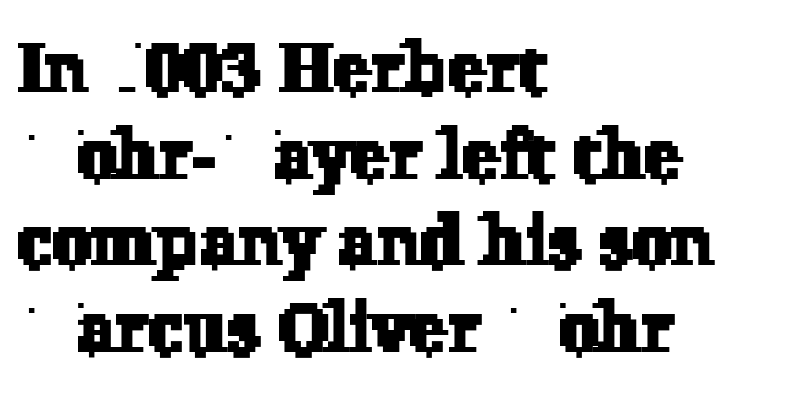
If you drew a ruler down the left edge, every line would touch it. Letter spacing: default. Serifs: yes, visible at the terminals of the letterforms. Note the varied advance widths — an 'i' is clearly narrower than an 'm'. Underline: absent.
